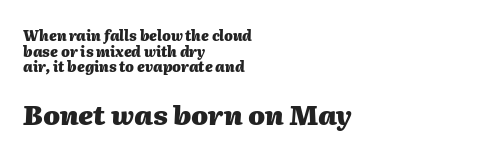
Strokes here are thick enough to call this a true bold. The rendering anchors every line to the left-hand side. This sample uses an oblique cut, with every glyph tilted off the vertical. The following chunk of copy outweighs the initial chunk in type size. Default kerning and tracking; the words read as compact shapes.
